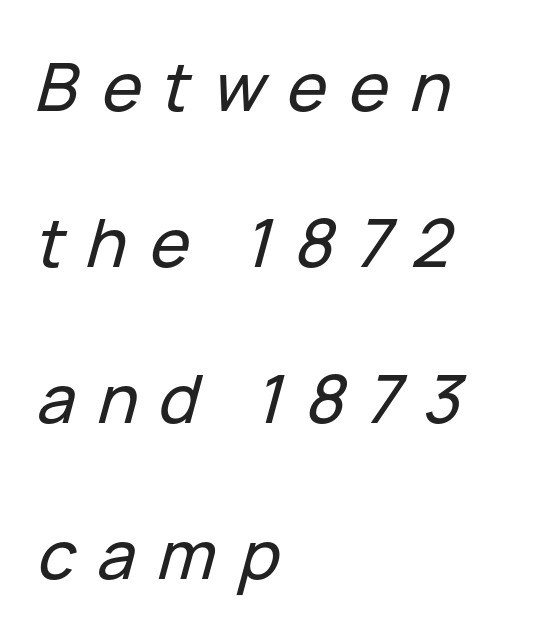
Vertical spacing — loose. The foot of each line stays bare and open. In terms of letterspacing, this is a distinctly airy, spread setting. The passage shown is typed in a proportional face where columns would drift.
